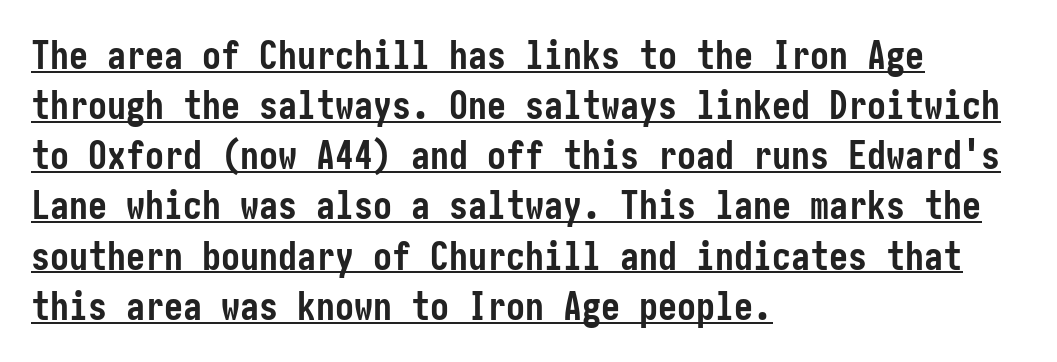
Q: Is the text bold? A: Yes.
Q: Is the text italic (slanted)? A: No, it is upright.
Q: Is the typeface a serif or a sans-serif typeface? A: Sans-serif.
Q: Is the text underlined? A: Yes.
Q: How is the paragraph aligned? A: Left-aligned.
Q: Is the spacing between letters normal or unusually wide? A: Normal.
Q: Is the spacing between lines tight, normal or loose? A: Normal.
Q: Width (condensed, normal, or wide)? A: Condensed.
Q: Stroke contrast? A: Low.
Q: x-height? A: Medium.
